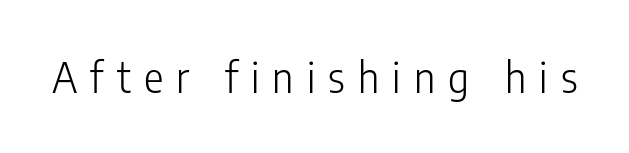
{"serif": "no", "italic": "no", "bold": "no", "weight": "light", "width": "condensed", "stroke_contrast": "low", "x_height": "medium", "monospaced": "no", "underline": "no", "letter_spacing": "wide", "letter_spacing_em": 0.32, "glyph_px": 41}
